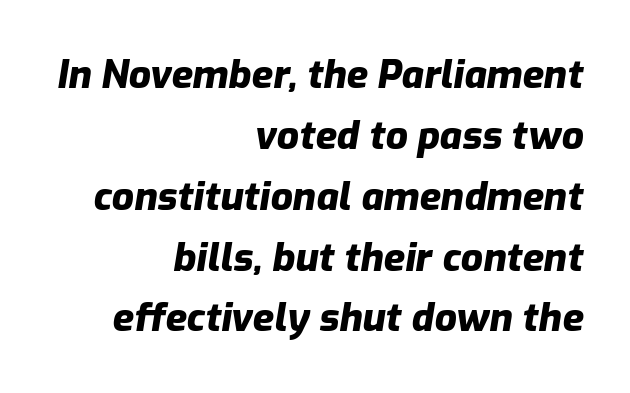
This sample has the flowing, uneven cadence of proportional lettering. Quick note: interline space is typical. The sample has been set heavy, in full bold. The typesetter chose a ragged-left arrangement here. Underline: absent. Does extra space separate the letters? No, they use regular spacing.
